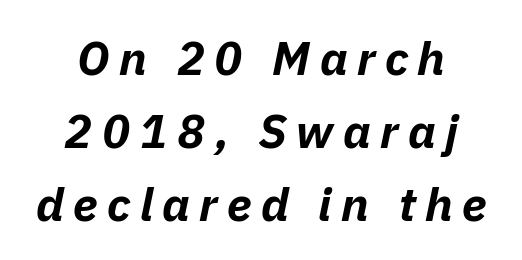
Inter-character spacing is expanded well beyond the font's built-in metrics. The lettering tilts uniformly, giving the passage an italic look. Casual observation: everything's sitting right in the middle. Heft: maximum for text — a bold.
